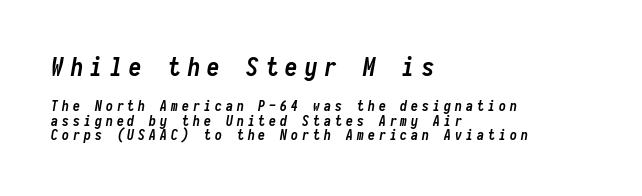
{"italic": "yes", "lean": "right", "slant_degrees": 10, "bold": "yes", "underline": "no", "align": "left", "line_spacing": "tight", "line_spacing_ratio": 1.04, "letter_spacing": "wide", "letter_spacing_em": 0.28, "larger_block": "first", "size_ratio": 1.79, "glyph_px": 25}
